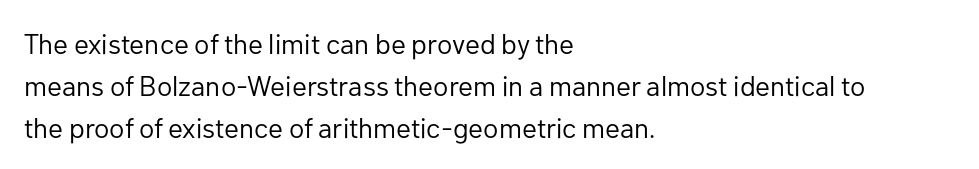
{"serif": "no", "italic": "no", "bold": "no", "weight": "regular", "width": "normal", "stroke_contrast": "low", "x_height": "medium", "monospaced": "no", "underline": "no", "align": "left", "line_spacing": "normal", "line_spacing_ratio": 1.5, "letter_spacing": "normal", "letter_spacing_em": 0.0, "glyph_px": 28}
